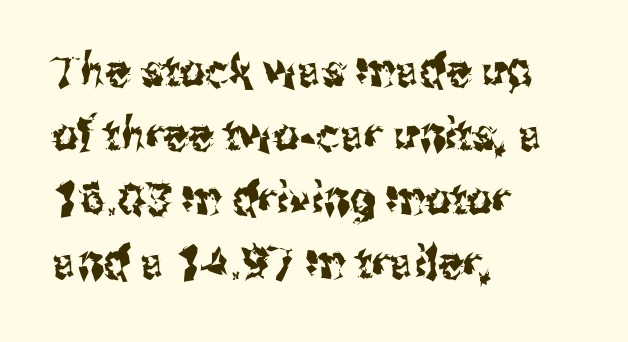
{"serif": "no", "italic": "no", "width": "condensed", "stroke_contrast": "medium", "x_height": "medium", "monospaced": "no", "underline": "no", "align": "left", "line_spacing": "normal", "line_spacing_ratio": 1.42, "letter_spacing": "normal", "letter_spacing_em": 0.0, "glyph_px": 45}
